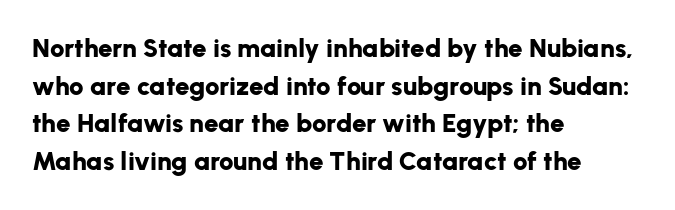
The image shows 26 px bold type, upright; set left-aligned, normal line spacing (1.45x), normal letter spacing, not underlined.
